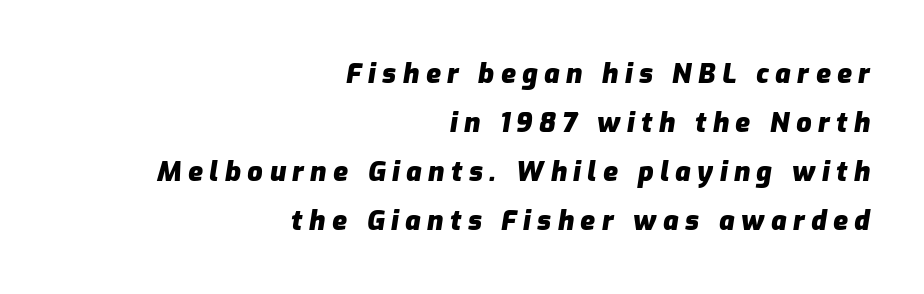
Display-style spreading of the glyphs; the letterfit is very open. A bare baseline throughout the passage. Rendered with sloped, italic letterforms. Notice how the passage keeps a crisp vertical edge on the right only.
